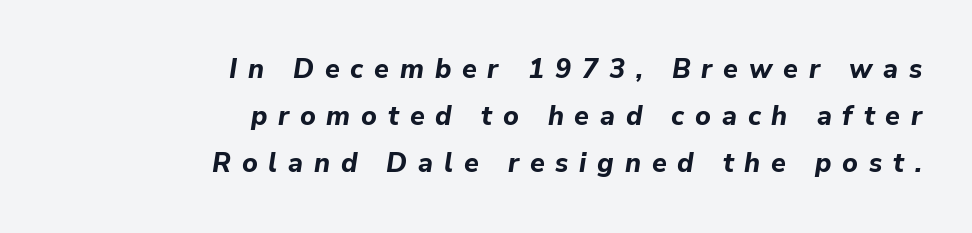
{"italic": "yes", "lean": "right", "slant_degrees": 9, "bold": "yes", "underline": "no", "align": "right", "line_spacing_ratio": 1.75, "letter_spacing": "wide", "letter_spacing_em": 0.4, "glyph_px": 27}
